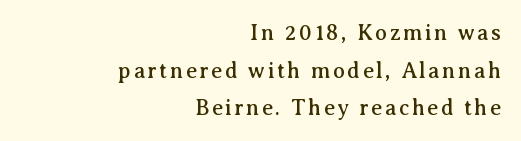
The image shows 22 px text type, upright; set right-aligned, line spacing 1.71x, not underlined.
